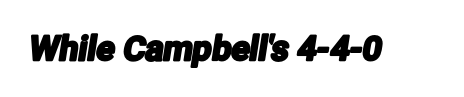
{"serif": "no", "width": "condensed", "stroke_contrast": "low", "x_height": "medium", "monospaced": "no", "underline": "no", "letter_spacing": "normal", "letter_spacing_em": 0.0, "glyph_px": 34}
